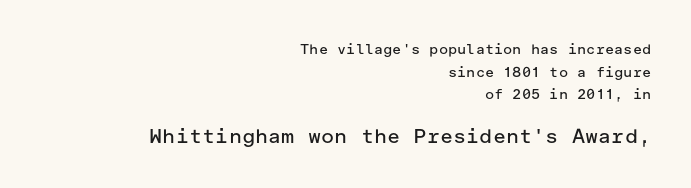
The image shows 20 px text type, upright; set right-aligned, normal line spacing (1.61x), normal letter spacing, not underlined; the second (bottom) block is 1.43x larger.
